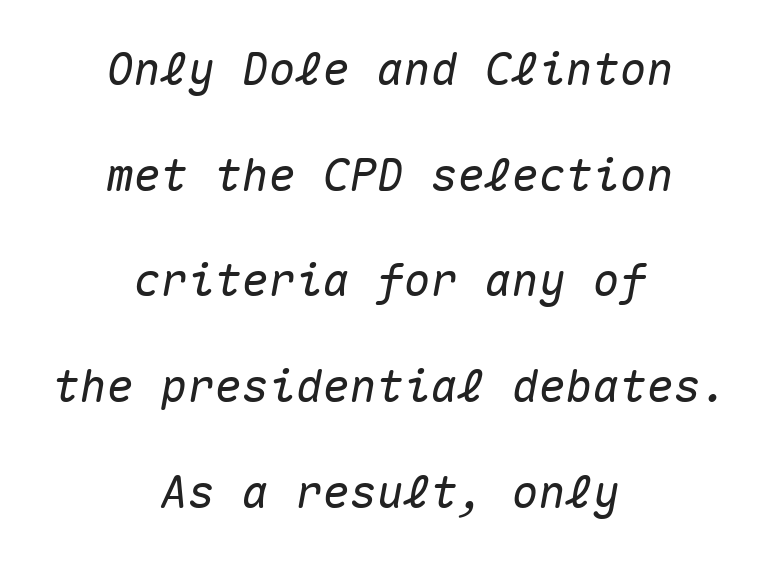
The image shows 45 px text type, italic (leaning right), monospaced; set centered, loose line spacing (2.35x), normal letter spacing, not underlined; medium stroke contrast and a medium x-height.
